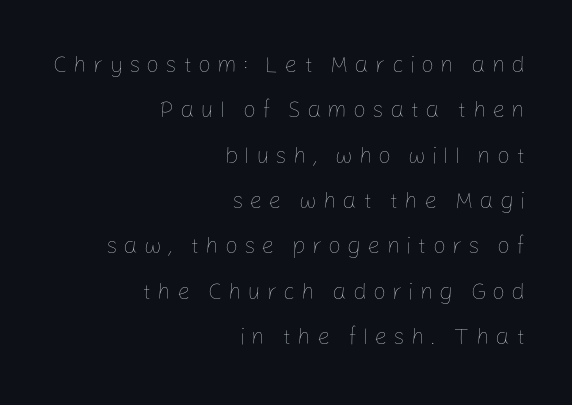
Q: Is the text bold? A: No.
Q: Is the text italic (slanted)? A: No, it is upright.
Q: Is the text underlined? A: No.
Q: How is the paragraph aligned? A: Right-aligned.
Q: Is the spacing between letters normal or unusually wide? A: Unusually wide.
Q: Is the spacing between lines tight, normal or loose? A: Loose.
